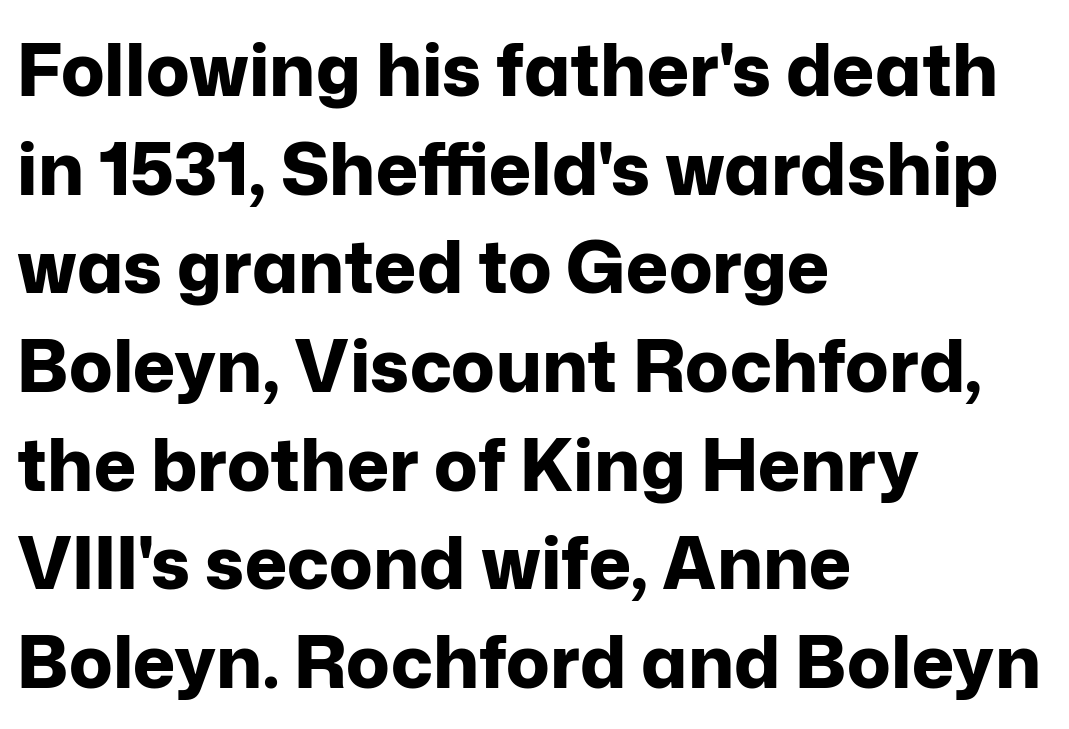
The image shows 72 px bold sans-serif type, upright; set left-aligned, normal line spacing (1.37x), normal letter spacing, not underlined; low stroke contrast and a medium x-height.
